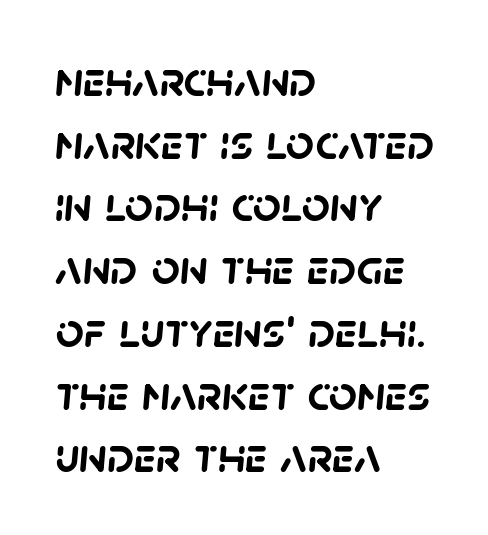
Evenly set lines give the paragraph a standard silhouette. Underline: absent. Note the varied advance widths — an 'i' is clearly narrower than an 'm'. Examine the stroke ends and you'll find no serifs.
